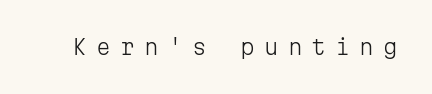
{"italic": "no", "bold": "no", "underline": "no", "letter_spacing": "wide", "letter_spacing_em": 0.44, "glyph_px": 21}
